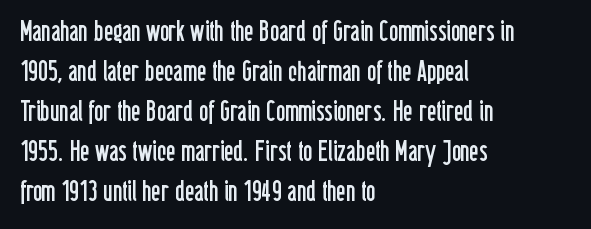
{"serif": "no", "italic": "no", "bold": "no", "weight": "regular", "width": "condensed", "stroke_contrast": "low", "x_height": "medium", "monospaced": "no", "underline": "no", "align": "left", "line_spacing": "normal", "line_spacing_ratio": 1.43, "letter_spacing": "normal", "letter_spacing_em": 0.0, "glyph_px": 28}
